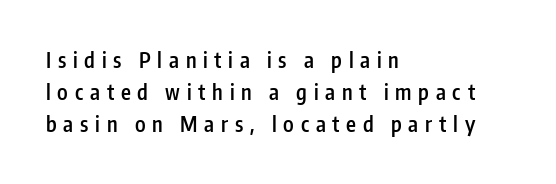
One-word summary of the alignment: left. Ordinary non-slanted type is in use. The letters are semibold — heavier than regular but short of a full bold. Compared with typical paragraphs, the rows here are spaced about the same. Any mark beneath the type? The region is blank. Here the glyphs are tracked loosely, breaking word shapes into spaced letters.
